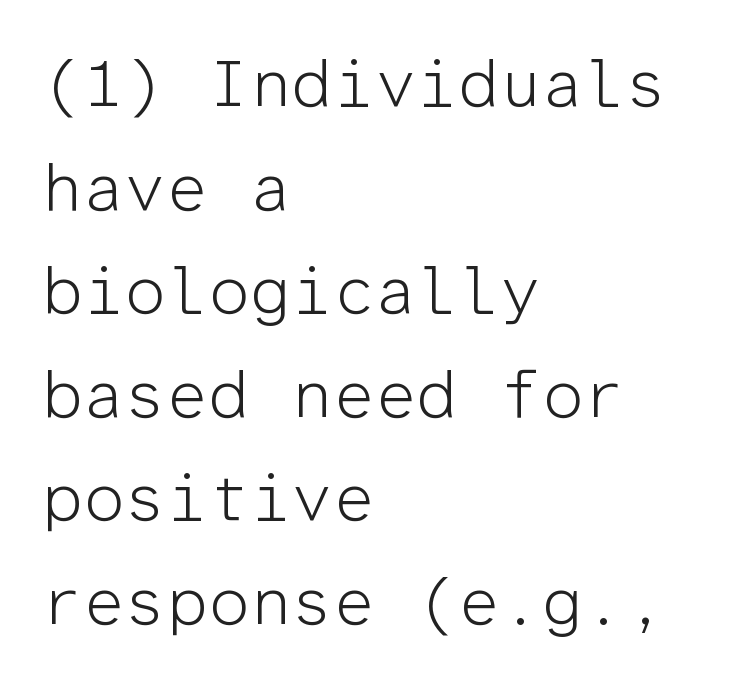
Think of a typewriter: that constant character pitch is what you see here. Unbolded letterforms with no extra heft. The compositor pushed each line to the left boundary. Rule under the text: the space is simply empty.
